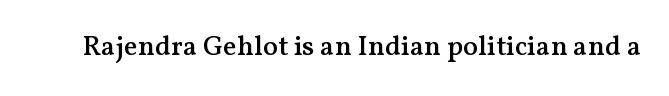
Q: Is the text bold? A: Semi-bold.
Q: Is the text italic (slanted)? A: No, it is upright.
Q: Is the typeface a serif or a sans-serif typeface? A: Serif.
Q: Is the text underlined? A: No.
Q: Is the spacing between letters normal or unusually wide? A: Normal.
Q: Width (condensed, normal, or wide)? A: Normal.
Q: Stroke contrast? A: Medium.
Q: x-height? A: Medium.
Q: Monospaced? A: No.
